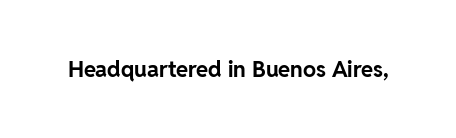
Q: Is the text bold? A: Yes.
Q: Is the text italic (slanted)? A: No, it is upright.
Q: Is the text underlined? A: No.
Q: Is the spacing between letters normal or unusually wide? A: Normal.
